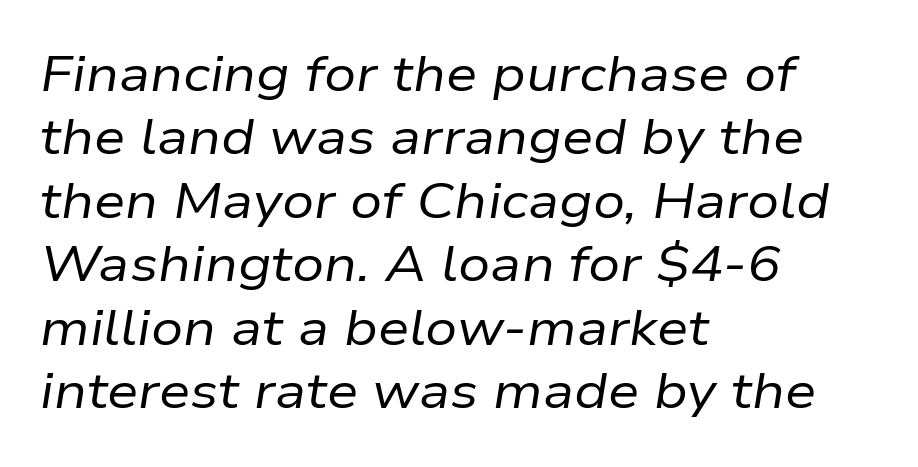
In terms of leading, this rendering sits right in the middle. Descenders hang freely into open space. Each line starts at the same left margin while the right side varies. The passage shown leans; its letterforms are oblique. Bold? No — there's no thickening of the strokes. Each letter keeps its own natural width here, so spacing adapts to shape.
